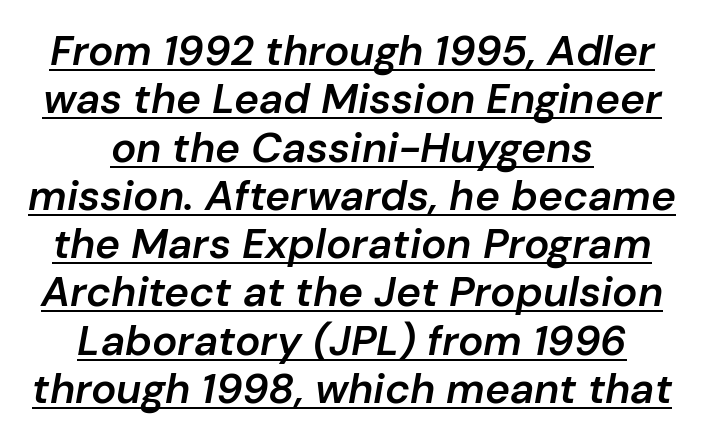
Q: Is the text bold? A: Semi-bold.
Q: Is the text italic (slanted)? A: Yes, it leans right by about 10 degrees.
Q: Is the text underlined? A: Yes.
Q: How is the paragraph aligned? A: Centered.
Q: Is the spacing between letters normal or unusually wide? A: Normal.
Q: Is the spacing between lines tight, normal or loose? A: Tight.
Q: Width (condensed, normal, or wide)? A: Normal.
Q: Stroke contrast? A: Low.
Q: x-height? A: Medium.
Q: Monospaced? A: No.
